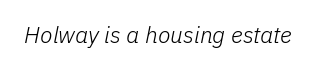
The image shows 23 px text type, italic (leaning right); set normal letter spacing, not underlined.
